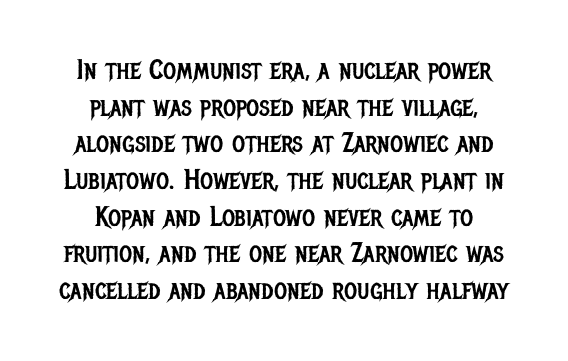
The strokes carry an ordinary text weight at most. Clear beneath every line of the passage. You could not count columns in this text — the font is proportionally spaced. Letter spacing: default. You can tell from the bare stems that sans-serif type was used.
